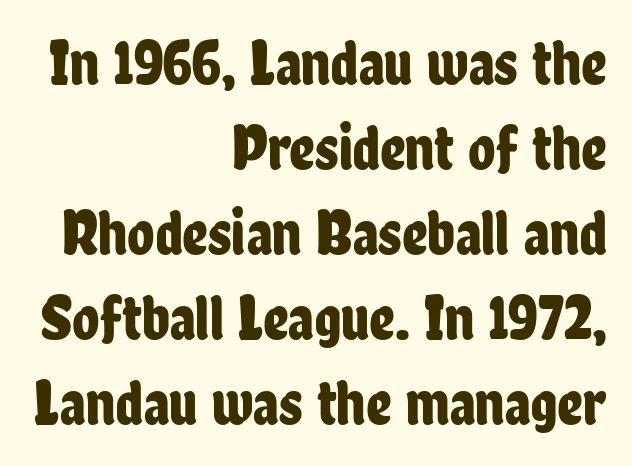
Nobody touched the tracking dial on this one. Quick note: underline off. Ordinary non-slanted type is in use. Baseline-to-baseline distance is the conventional proportion of letter height. Letterform terminals end flat and unadorned throughout the passage.
